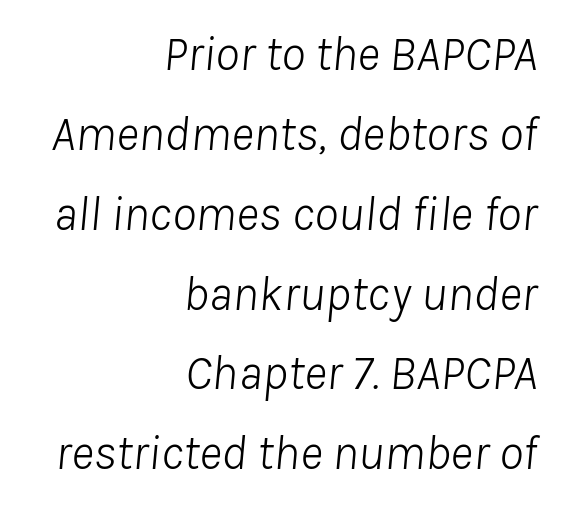
The image shows 49 px light type, italic (leaning right); set right-aligned, normal line spacing (1.63x), normal letter spacing, not underlined; low stroke contrast and a medium x-height.
